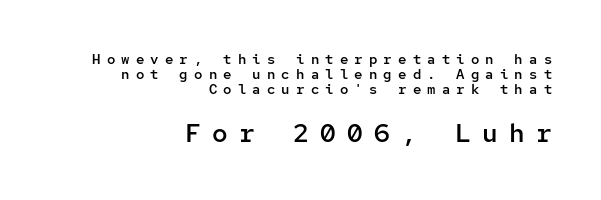
{"italic": "no", "bold": "semi", "underline": "no", "align": "right", "line_spacing": "tight", "line_spacing_ratio": 1.08, "letter_spacing": "wide", "letter_spacing_em": 0.44, "larger_block": "second", "size_ratio": 1.86, "glyph_px": 26}
